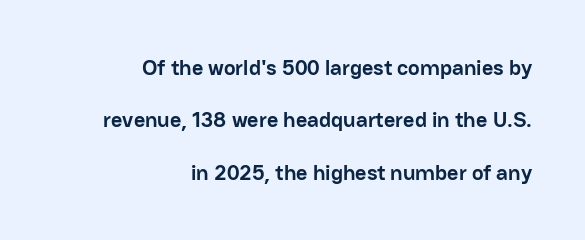
{"italic": "no", "bold": "yes", "underline": "no", "align": "right", "line_spacing": "loose", "line_spacing_ratio": 2.38, "letter_spacing": "normal", "letter_spacing_em": 0.0, "glyph_px": 22}
